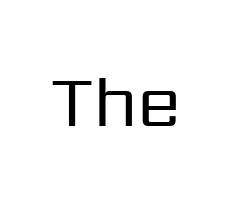
Proportional: the letters do not fall into vertical columns. The passage shown is not bold in any degree. Examine the stroke ends and you'll find no serifs. Each row of text sits above clean, open space. No extra tracking has been applied to these lines. In terms of posture, this sample is upright.
